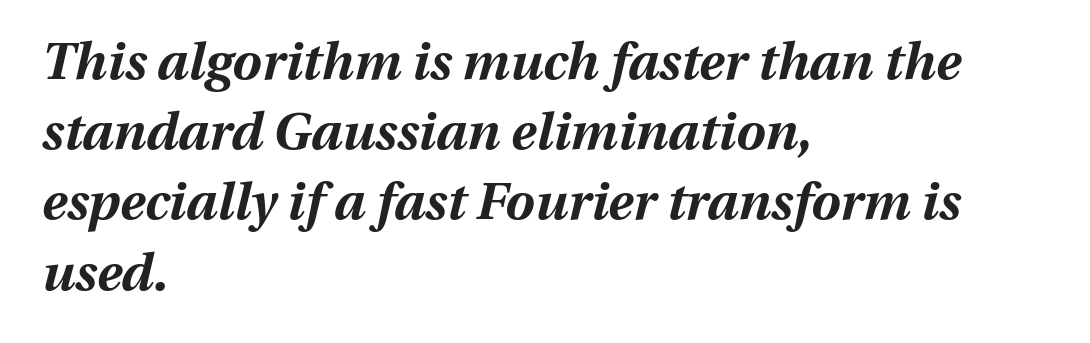
Q: Is the text bold? A: Yes.
Q: Is the text italic (slanted)? A: Yes, it leans right by about 13 degrees.
Q: Is the text underlined? A: No.
Q: How is the paragraph aligned? A: Left-aligned.
Q: Is the spacing between letters normal or unusually wide? A: Normal.
Q: Is the spacing between lines tight, normal or loose? A: Normal.
Q: Width (condensed, normal, or wide)? A: Normal.
Q: Stroke contrast? A: Medium.
Q: x-height? A: Medium.
Q: Monospaced? A: No.
